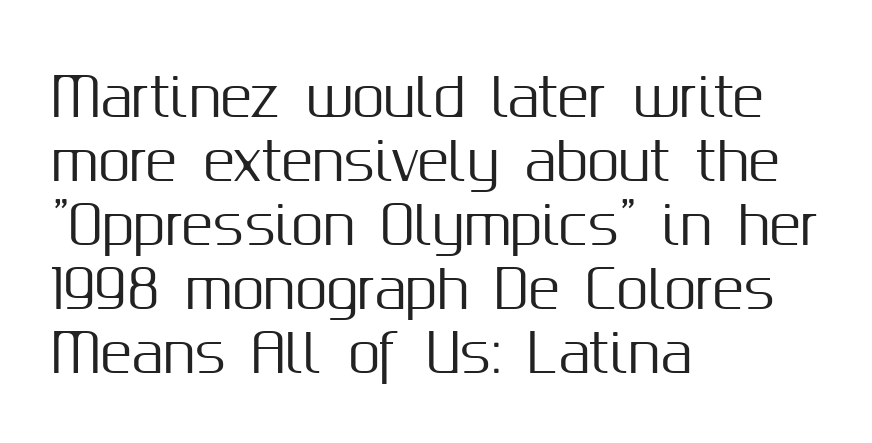
Q: Is the text italic (slanted)? A: No, it is upright.
Q: Is the typeface a serif or a sans-serif typeface? A: Sans-serif.
Q: Is the text underlined? A: No.
Q: How is the paragraph aligned? A: Left-aligned.
Q: Is the spacing between letters normal or unusually wide? A: Normal.
Q: Width (condensed, normal, or wide)? A: Normal.
Q: Stroke contrast? A: Medium.
Q: x-height? A: Medium.
Q: Monospaced? A: No.
